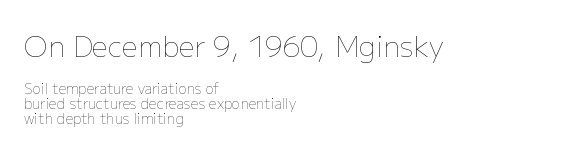
{"italic": "no", "bold": "no", "weight": "thin", "width": "normal", "stroke_contrast": "low", "x_height": "medium", "monospaced": "no", "underline": "no", "align": "left", "line_spacing": "tight", "line_spacing_ratio": 1.08, "letter_spacing": "normal", "letter_spacing_em": 0.0, "larger_block": "first", "size_ratio": 2.0, "glyph_px": 28}
